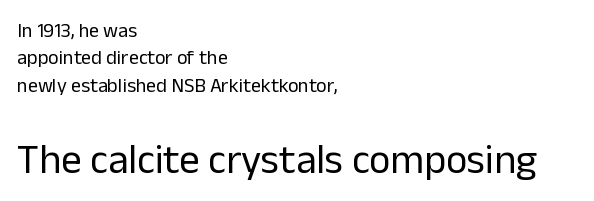
Is there any slant? The stems are plumb. The passage shown is not underscored anywhere. Note the varied advance widths — an 'i' is clearly narrower than an 'm'. Regular leading.
